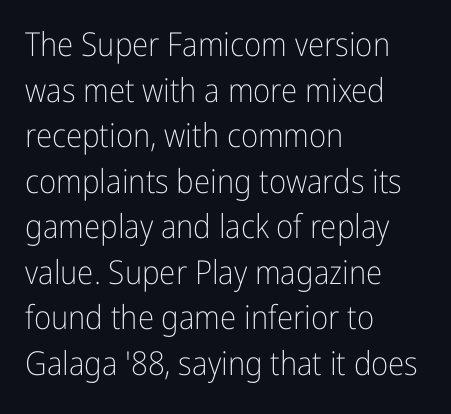
The image shows 33 px light, condensed sans-serif type, upright; set left-aligned, normal line spacing (1.38x), normal letter spacing, not underlined; low stroke contrast and a medium x-height.
